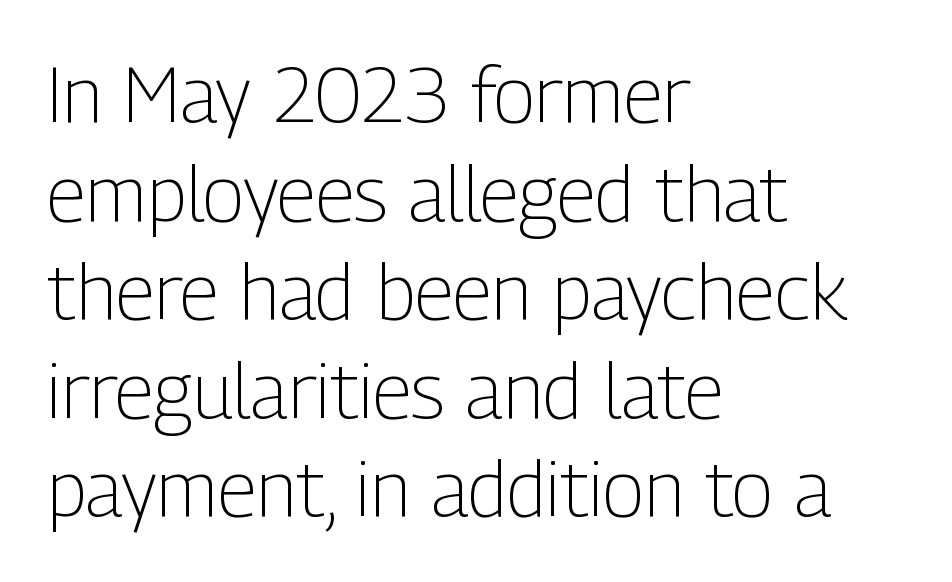
{"serif": "no", "italic": "no", "bold": "no", "weight": "light", "width": "condensed", "stroke_contrast": "low", "x_height": "medium", "monospaced": "no", "underline": "no", "align": "left", "line_spacing": "normal", "line_spacing_ratio": 1.28, "letter_spacing": "normal", "letter_spacing_em": 0.0, "glyph_px": 77}
